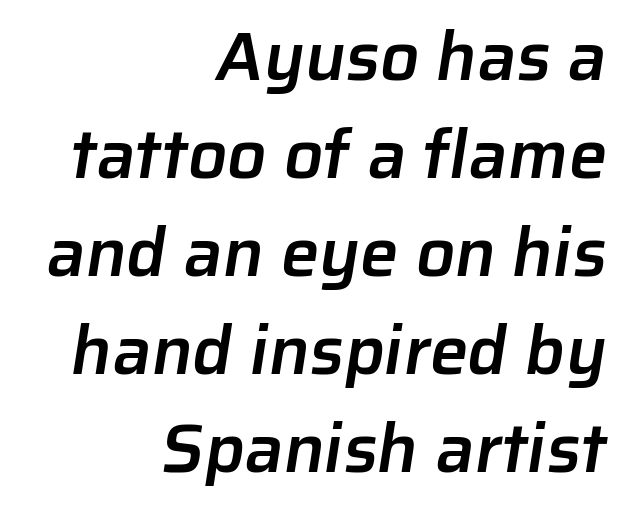
How would I describe the line gaps? Plain and ordinary. The tracking reads as untouched default to a designer's eye. Glance below the letters and you will spot only blank space. Is the type bold? Partly — it's a semibold, heavier than regular but not fully bold. What kind of face is this? One without serifs — a sans. The paragraph shown leans on its right margin.
